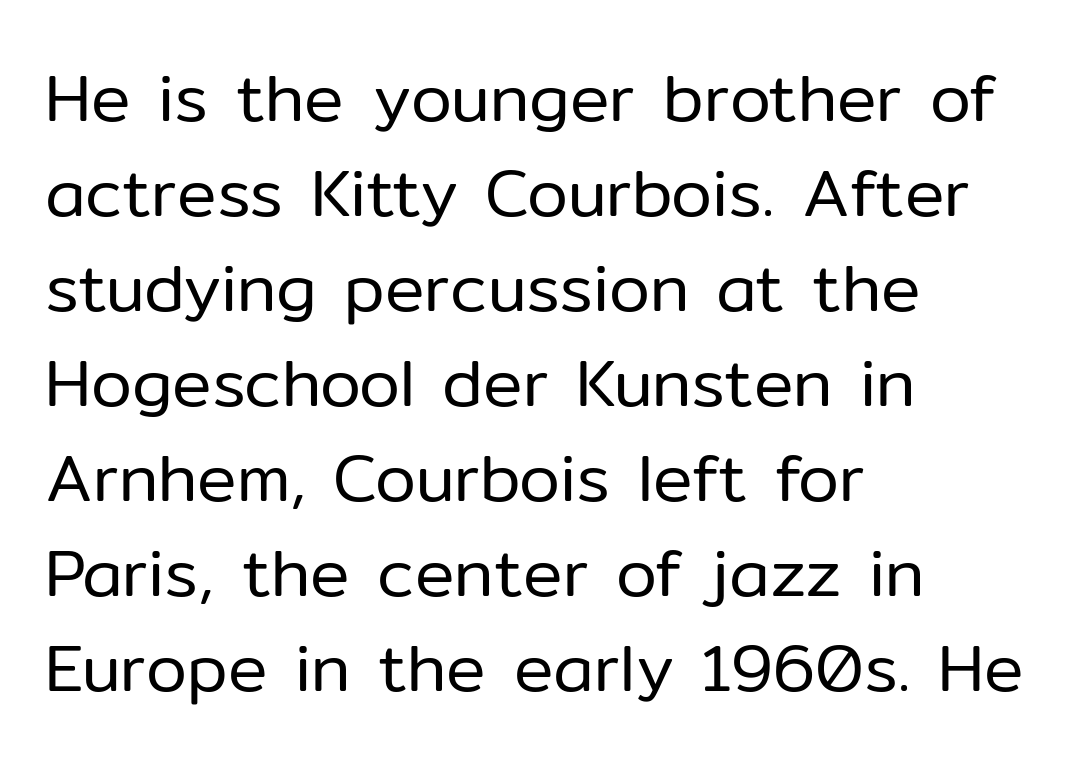
Look at the tracking — it's just the regular setting, nothing added. No word sits above an underline. Reading down the column, the eye jumps a familiar distance to each next line. The strokes are not fattened; the text isn't bold.
